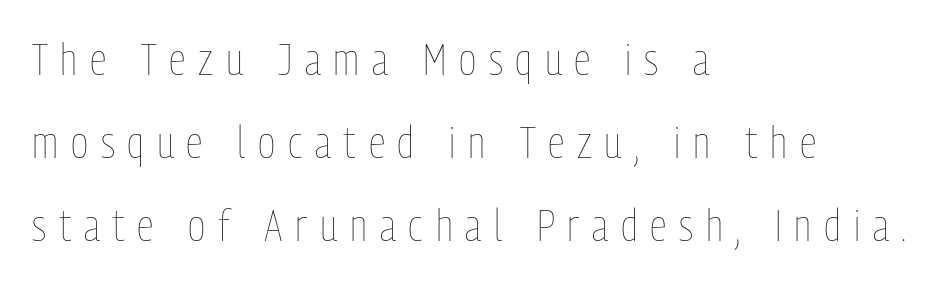
Glyph-to-glyph distance is far greater than everyday printed text. The font is comparable to plain body text, perhaps lighter. The lines in this sample share a left origin and differ only in where they stop. Unlike italic type, these characters show no tilt at all. Descenders are the only things crossing below the line. Spacing verdict: proportional, widths tailored to each character.
